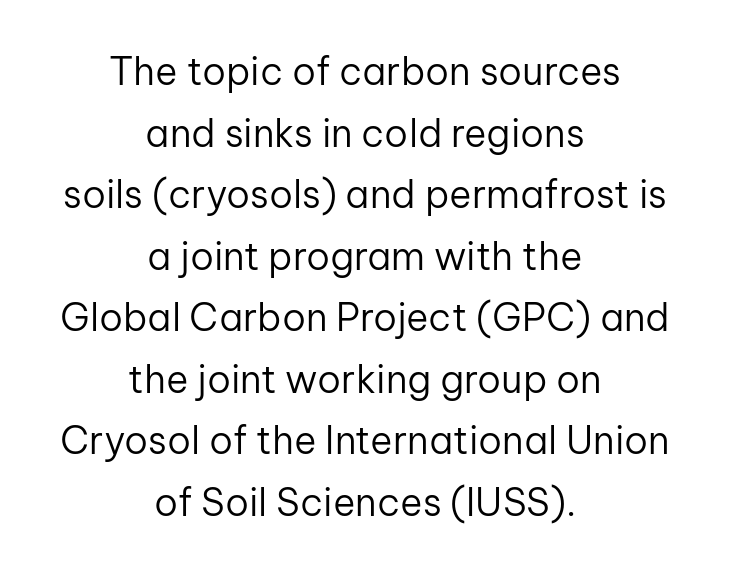
Q: Is the text bold? A: No.
Q: Is the text italic (slanted)? A: No, it is upright.
Q: Is the typeface a serif or a sans-serif typeface? A: Sans-serif.
Q: Is the text underlined? A: No.
Q: How is the paragraph aligned? A: Centered.
Q: Is the spacing between letters normal or unusually wide? A: Normal.
Q: Is the spacing between lines tight, normal or loose? A: Normal.
Q: Width (condensed, normal, or wide)? A: Normal.
Q: Stroke contrast? A: Low.
Q: x-height? A: Medium.
Q: Monospaced? A: No.
